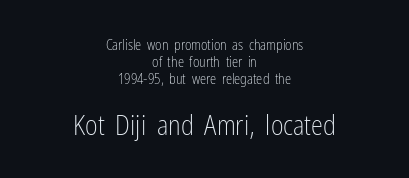
Q: Is the text bold? A: No.
Q: Is the text italic (slanted)? A: No, it is upright.
Q: Is the text underlined? A: No.
Q: How is the paragraph aligned? A: Centered.
Q: Is the spacing between letters normal or unusually wide? A: Normal.
Q: Which block of text is set in a larger size, the first (top) or the second (bottom)? A: The second (bottom) one.
